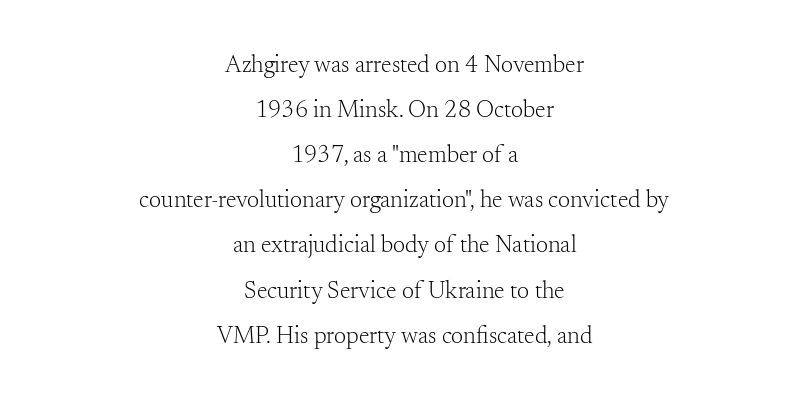
Q: Is the text bold? A: No.
Q: Is the text italic (slanted)? A: No, it is upright.
Q: Is the text underlined? A: No.
Q: How is the paragraph aligned? A: Centered.
Q: Is the spacing between letters normal or unusually wide? A: Normal.
